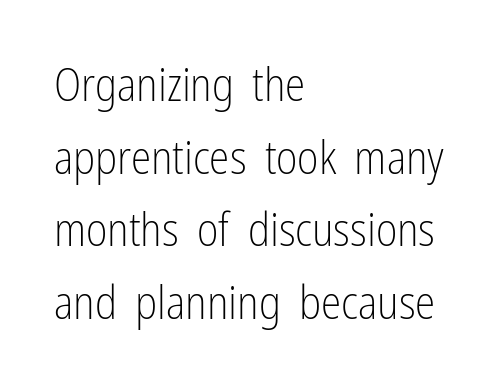
This reads as an unemphasized weight, regular at the heaviest. Each line starts at the same left margin while the right side varies. Reading down the column, the eye jumps a familiar distance to each next line. The typography opts for an upright posture over an oblique one.
